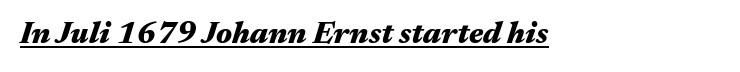
The image shows 31 px heavy, wide type, italic (leaning right); set normal letter spacing, underlined; medium stroke contrast and a medium x-height.
